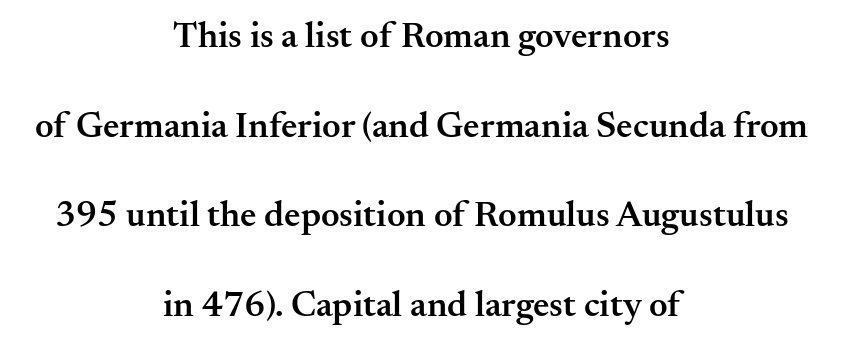
{"serif": "yes", "italic": "no", "bold": "semi", "weight": "semibold", "width": "normal", "stroke_contrast": "medium", "x_height": "small", "monospaced": "no", "underline": "no", "align": "center", "line_spacing": "loose", "line_spacing_ratio": 2.49, "letter_spacing": "normal", "letter_spacing_em": 0.0, "glyph_px": 36}
